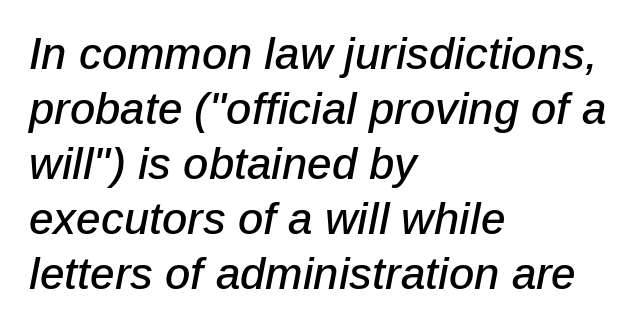
Q: Is the text italic (slanted)? A: Yes, it leans right by about 12 degrees.
Q: Is the text underlined? A: No.
Q: How is the paragraph aligned? A: Left-aligned.
Q: Is the spacing between letters normal or unusually wide? A: Normal.
Q: Is the spacing between lines tight, normal or loose? A: Normal.
Q: Width (condensed, normal, or wide)? A: Normal.
Q: Stroke contrast? A: Low.
Q: x-height? A: Medium.
Q: Monospaced? A: No.
